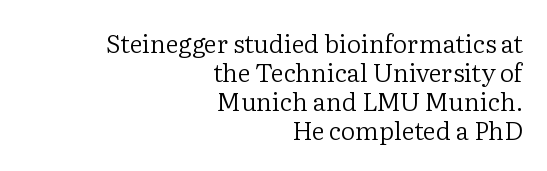
{"italic": "no", "bold": "no", "underline": "no", "align": "right", "line_spacing_ratio": 1.16, "letter_spacing": "normal", "letter_spacing_em": 0.0, "glyph_px": 25}
